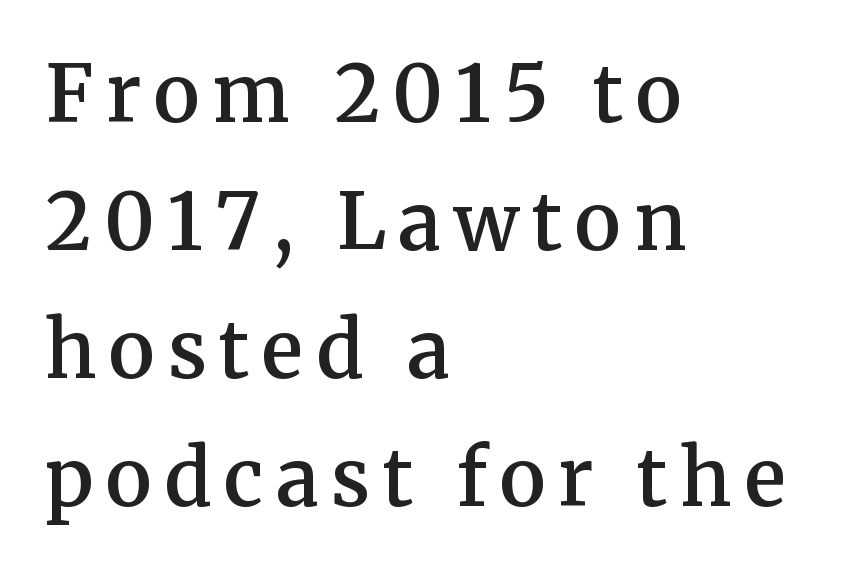
The image shows 78 px semibold serif type, upright; set left-aligned, normal line spacing (1.64x), not underlined; medium stroke contrast and a medium x-height.
